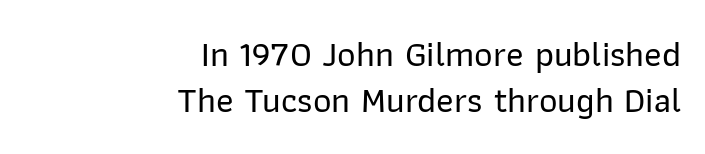
{"serif": "no", "italic": "no", "width": "normal", "stroke_contrast": "low", "x_height": "medium", "monospaced": "no", "underline": "no", "align": "right", "line_spacing": "normal", "line_spacing_ratio": 1.28, "letter_spacing": "normal", "letter_spacing_em": 0.0, "glyph_px": 36}
